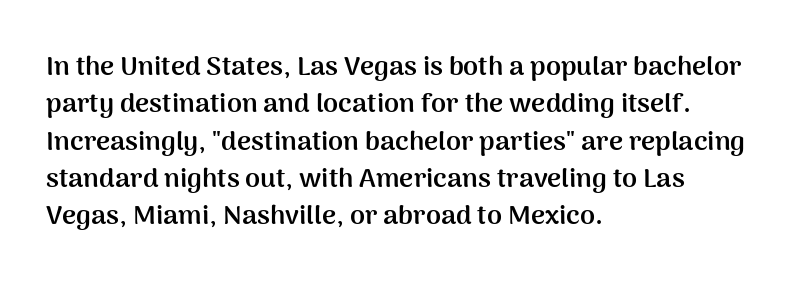
{"italic": "no", "bold": "yes", "underline": "no", "align": "left", "line_spacing": "normal", "line_spacing_ratio": 1.38, "letter_spacing": "normal", "letter_spacing_em": 0.0, "glyph_px": 27}
